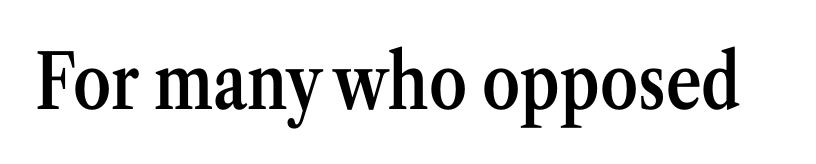
The image shows 76 px semibold, condensed serif type, upright; set normal letter spacing, not underlined; medium stroke contrast and a medium x-height.
